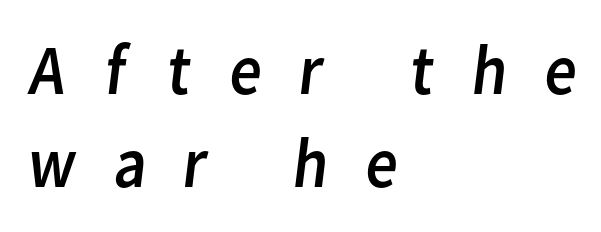
How are the letters spaced? Widely, with obvious added tracking. The text block is weighted toward the left margin, trailing off unevenly rightward. Think standard paragraph weight, or any step lighter than that. Whoever set this chose a conventional vertical rhythm. Plain, unruled lines of type. I'd call this a sans setting — the letters go barefoot.
